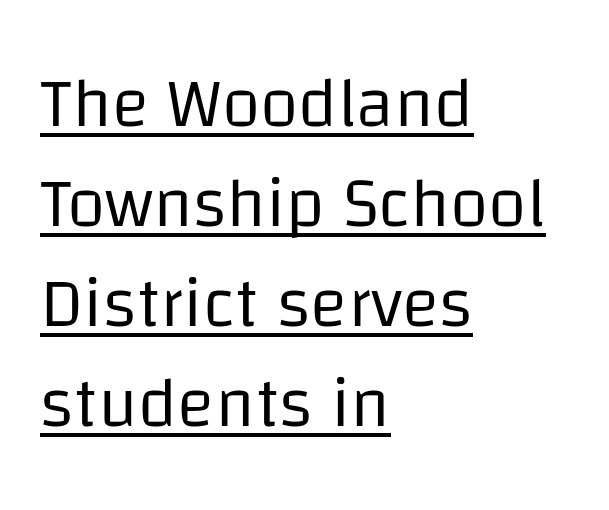
The image shows 70 px regular-weight sans-serif type, upright; set left-aligned, normal line spacing (1.43x), normal letter spacing, underlined; low stroke contrast and a large x-height.
